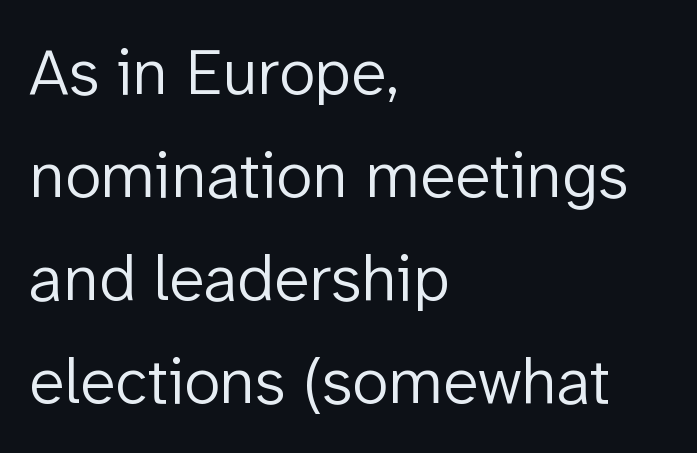
Q: Is the text bold? A: No.
Q: Is the text italic (slanted)? A: No, it is upright.
Q: Is the typeface a serif or a sans-serif typeface? A: Sans-serif.
Q: Is the text underlined? A: No.
Q: How is the paragraph aligned? A: Left-aligned.
Q: Is the spacing between letters normal or unusually wide? A: Normal.
Q: Is the spacing between lines tight, normal or loose? A: Normal.
Q: Width (condensed, normal, or wide)? A: Normal.
Q: Stroke contrast? A: Low.
Q: x-height? A: Medium.
Q: Monospaced? A: No.
